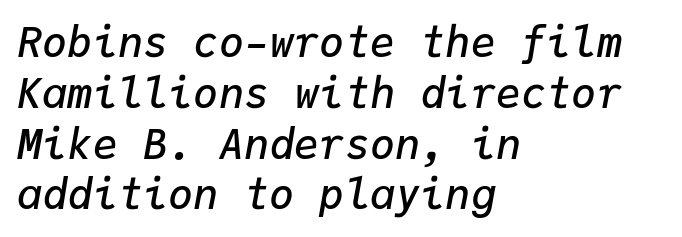
The image shows 42 px semibold type, italic (leaning right), monospaced; set left-aligned, line spacing 1.21x, normal letter spacing, not underlined; low stroke contrast and a medium x-height.
